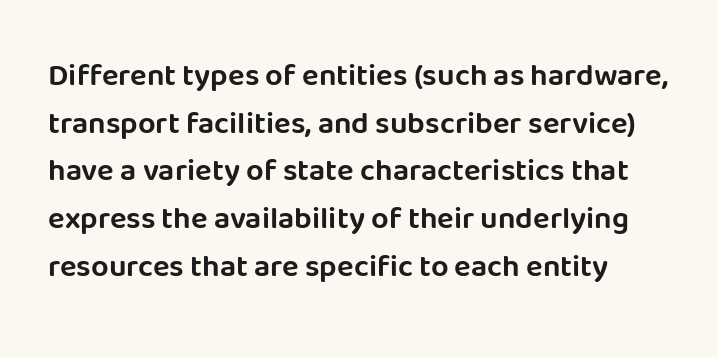
{"serif": "no", "italic": "no", "width": "normal", "stroke_contrast": "low", "x_height": "large", "monospaced": "no", "underline": "no", "line_spacing": "normal", "line_spacing_ratio": 1.54, "letter_spacing": "normal", "letter_spacing_em": 0.0, "glyph_px": 31}
